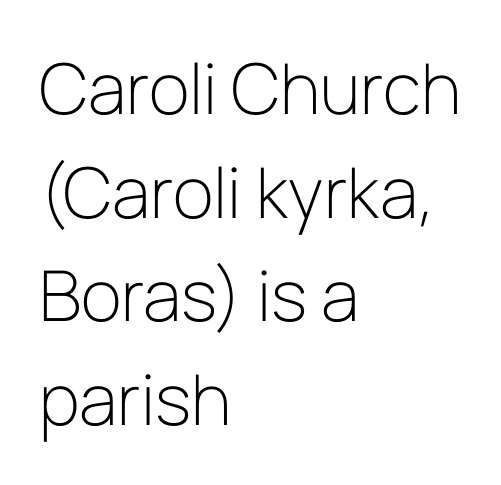
Q: Is the text bold? A: No.
Q: Is the text italic (slanted)? A: No, it is upright.
Q: Is the typeface a serif or a sans-serif typeface? A: Sans-serif.
Q: Is the text underlined? A: No.
Q: How is the paragraph aligned? A: Left-aligned.
Q: Is the spacing between letters normal or unusually wide? A: Normal.
Q: Is the spacing between lines tight, normal or loose? A: Normal.
Q: Width (condensed, normal, or wide)? A: Normal.
Q: Stroke contrast? A: Low.
Q: x-height? A: Medium.
Q: Monospaced? A: No.
